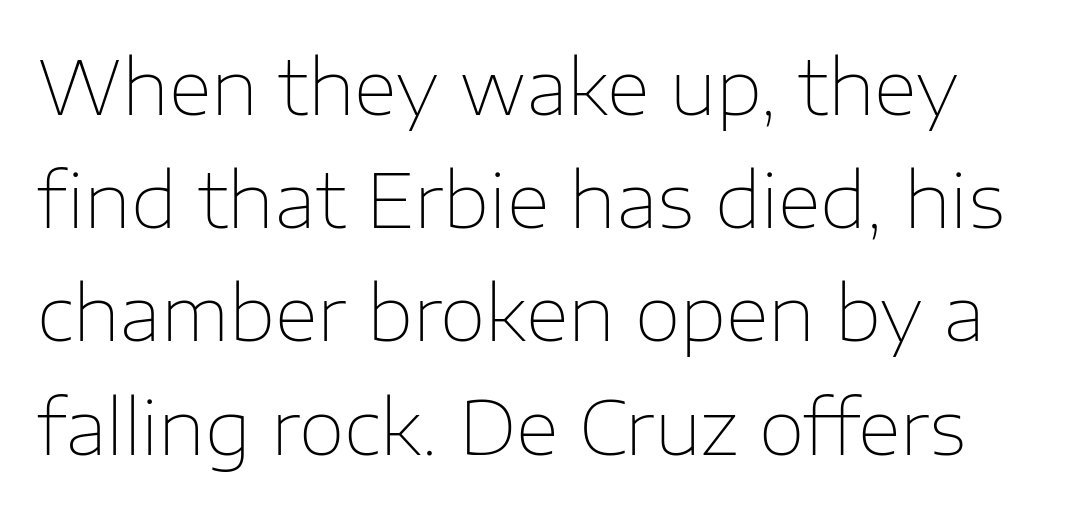
{"serif": "no", "italic": "no", "bold": "no", "weight": "thin", "width": "normal", "stroke_contrast": "low", "x_height": "medium", "monospaced": "no", "underline": "no", "line_spacing": "normal", "line_spacing_ratio": 1.51, "letter_spacing": "normal", "letter_spacing_em": 0.0, "glyph_px": 75}
